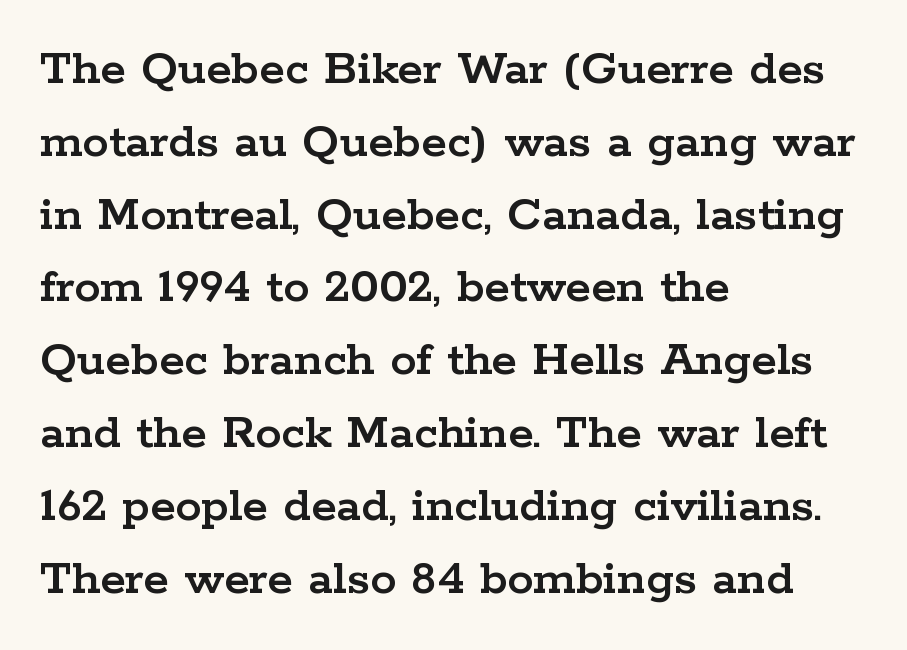
The image shows 52 px wide serif type, upright; set left-aligned, normal line spacing (1.4x), normal letter spacing, not underlined; low stroke contrast and a medium x-height.
